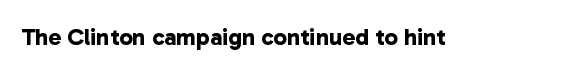
Standard letterfit; no display-style spreading of the glyphs. What weight is shown? A full bold with thick strokes. Has an underline been added? It has not.
